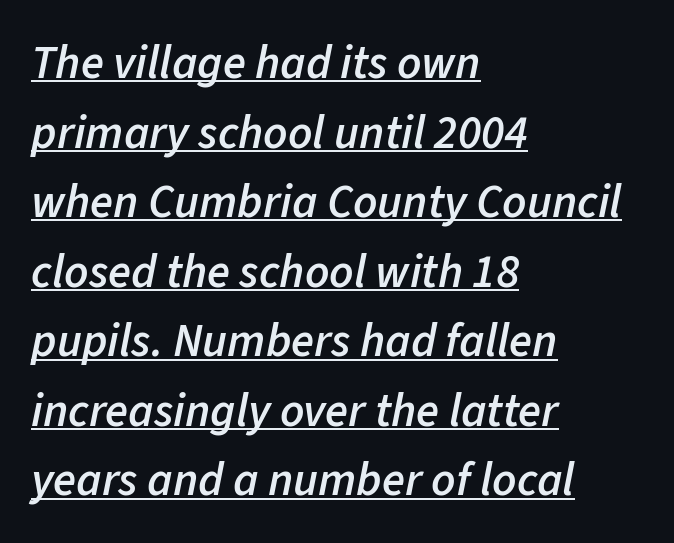
{"italic": "yes", "lean": "right", "slant_degrees": 11, "bold": "semi", "weight": "semibold", "width": "normal", "stroke_contrast": "low", "x_height": "medium", "monospaced": "no", "underline": "yes", "align": "left", "line_spacing": "normal", "line_spacing_ratio": 1.48, "letter_spacing": "normal", "letter_spacing_em": 0.0, "glyph_px": 47}
